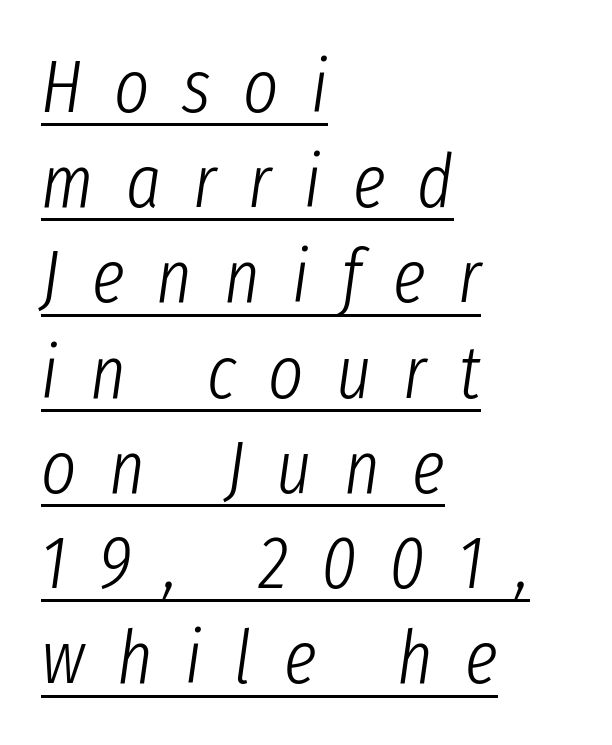
Q: Is the text bold? A: No.
Q: Is the text italic (slanted)? A: Yes, it leans right by about 8 degrees.
Q: Is the text underlined? A: Yes.
Q: How is the paragraph aligned? A: Left-aligned.
Q: Is the spacing between letters normal or unusually wide? A: Unusually wide.
Q: Is the spacing between lines tight, normal or loose? A: Normal.
Q: Width (condensed, normal, or wide)? A: Condensed.
Q: Stroke contrast? A: Low.
Q: x-height? A: Medium.
Q: Monospaced? A: No.
